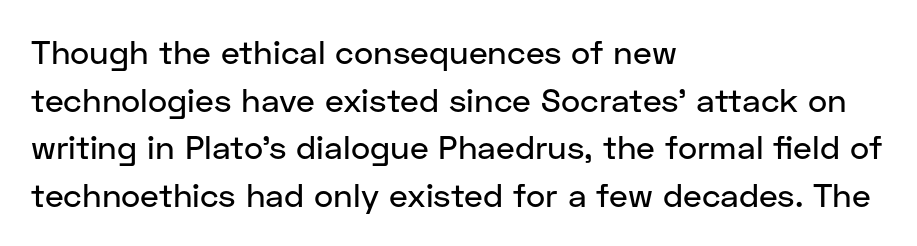
{"serif": "no", "italic": "no", "width": "normal", "stroke_contrast": "low", "x_height": "medium", "monospaced": "no", "underline": "no", "align": "left", "line_spacing": "normal", "line_spacing_ratio": 1.44, "letter_spacing": "normal", "letter_spacing_em": 0.0, "glyph_px": 33}
